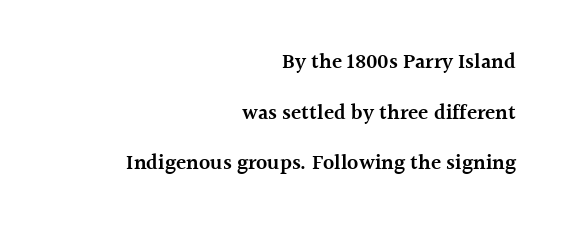
The area under the type is left untouched. Standard letterfit; no display-style spreading of the glyphs. Every stem runs plumb, perpendicular to the baseline. This is moderately heavy type, rendered in semibold.
